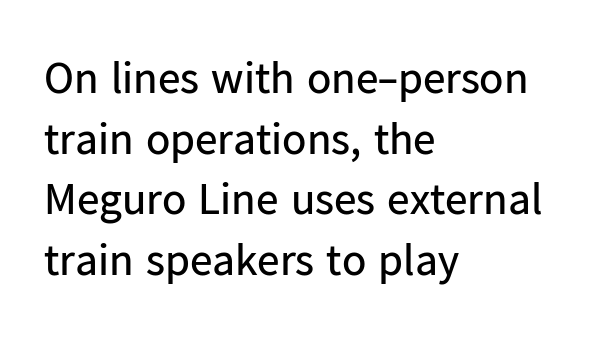
The image shows 45 px regular-weight sans-serif type, upright; set left-aligned, normal line spacing (1.35x), normal letter spacing, not underlined; low stroke contrast and a medium x-height.
